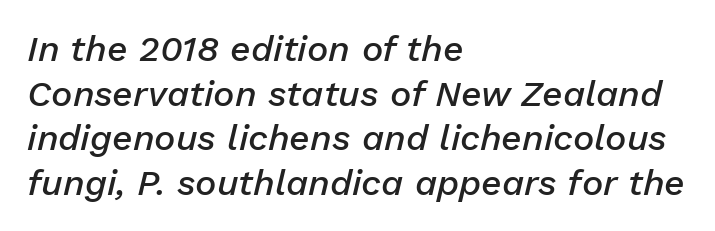
The image shows 36 px semibold type, italic (leaning right); set left-aligned, line spacing 1.24x, normal letter spacing, not underlined; low stroke contrast and a medium x-height.
